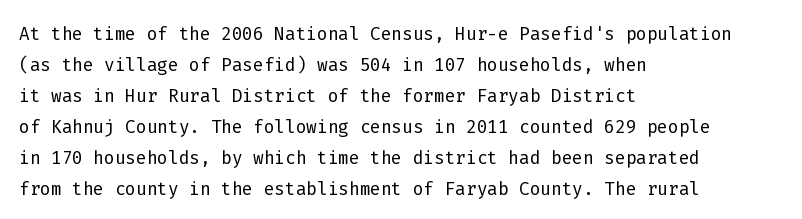
The image shows 25 px text type, upright; set left-aligned, line spacing 1.24x, normal letter spacing, not underlined.
